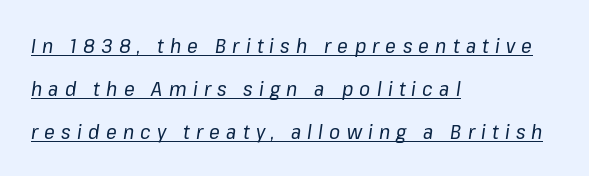
The image shows 20 px text type, italic (leaning right); set left-aligned, loose line spacing (2.14x), unusually wide letter spacing (+0.31 em), underlined.
